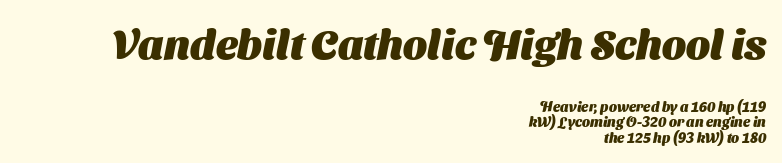
Q: Is the text bold? A: Yes.
Q: Is the typeface a serif or a sans-serif typeface? A: Sans-serif.
Q: Is the text underlined? A: No.
Q: How is the paragraph aligned? A: Right-aligned.
Q: Is the spacing between letters normal or unusually wide? A: Normal.
Q: Is the spacing between lines tight, normal or loose? A: Tight.
Q: Which block of text is set in a larger size, the first (top) or the second (bottom)? A: The first (top) one.
Q: Width (condensed, normal, or wide)? A: Normal.
Q: Stroke contrast? A: Medium.
Q: x-height? A: Medium.
Q: Monospaced? A: No.
